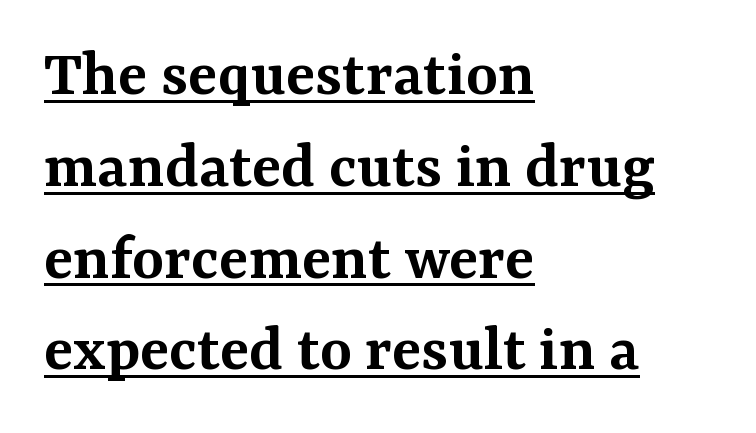
This is serif lettering, the kind often seen in printed books. The lettering is marked with a stroke running underneath it. Reading down the block, your eye returns to a fixed left position each line. The specimen reads as upright at a glance.
